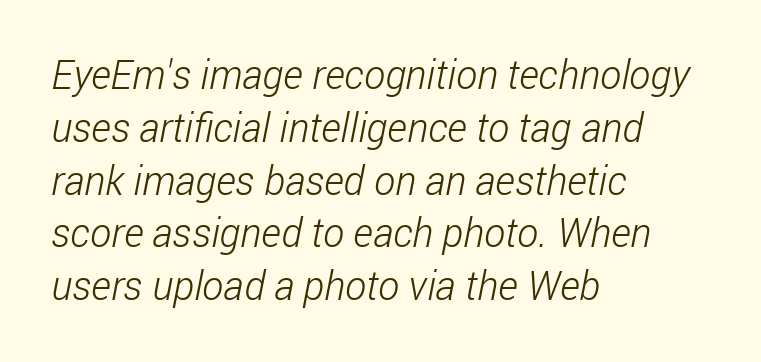
Q: Is the text bold? A: No.
Q: Is the typeface a serif or a sans-serif typeface? A: Sans-serif.
Q: Is the text underlined? A: No.
Q: How is the paragraph aligned? A: Left-aligned.
Q: Is the spacing between letters normal or unusually wide? A: Normal.
Q: Is the spacing between lines tight, normal or loose? A: Normal.
Q: Width (condensed, normal, or wide)? A: Condensed.
Q: Stroke contrast? A: Low.
Q: x-height? A: Medium.
Q: Monospaced? A: No.
